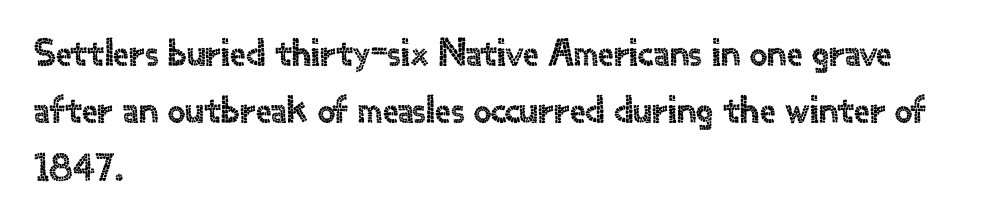
Q: Is the text italic (slanted)? A: No, it is upright.
Q: Is the typeface a serif or a sans-serif typeface? A: Sans-serif.
Q: Is the text underlined? A: No.
Q: How is the paragraph aligned? A: Left-aligned.
Q: Is the spacing between letters normal or unusually wide? A: Normal.
Q: Is the spacing between lines tight, normal or loose? A: Normal.
Q: Width (condensed, normal, or wide)? A: Normal.
Q: x-height? A: Small.
Q: Monospaced? A: No.
